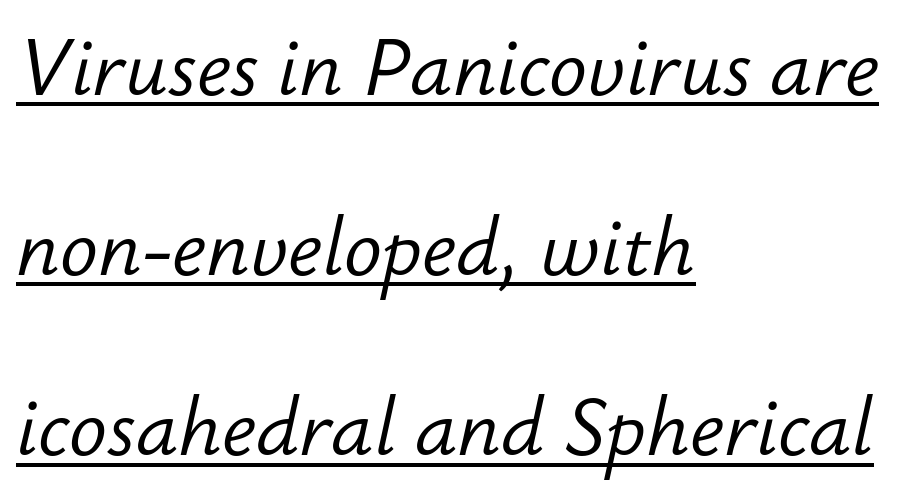
Proportional: the letters do not fall into vertical columns. A typesetter would call this zero additional tracking. The letters are slanted; this is an italic face. Each stroke keeps to a modest, everyday thickness or less. All the whitespace from short lines collects on the right. Horizontal bands of white between lines are thick stripes.
